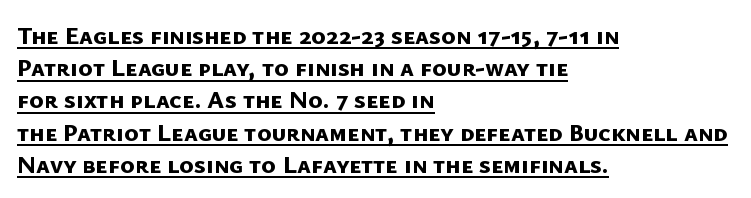
{"bold": "yes", "underline": "yes", "align": "left", "line_spacing": "normal", "line_spacing_ratio": 1.29, "letter_spacing": "normal", "letter_spacing_em": 0.0, "glyph_px": 25}
